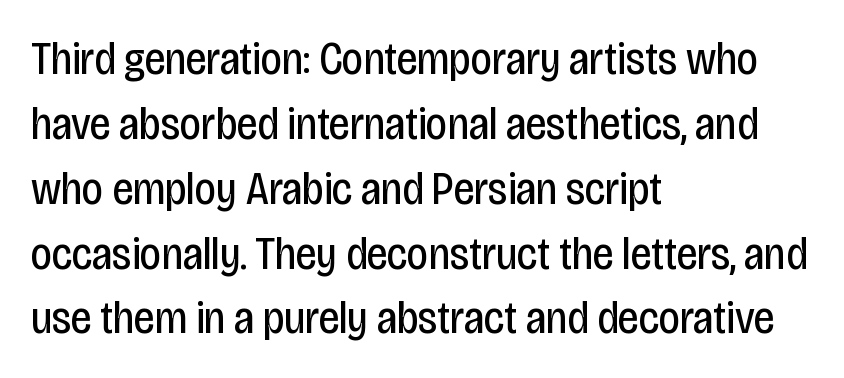
If you measured baseline to baseline, you'd find a middling distance. Observe the ordinary spacing: letters are neighbours, not strangers. The letters advance in unequal steps, a hallmark of proportional type. The passage shown is typeset with a sans-serif family. Italic? Not at all — the glyphs are vertical.
